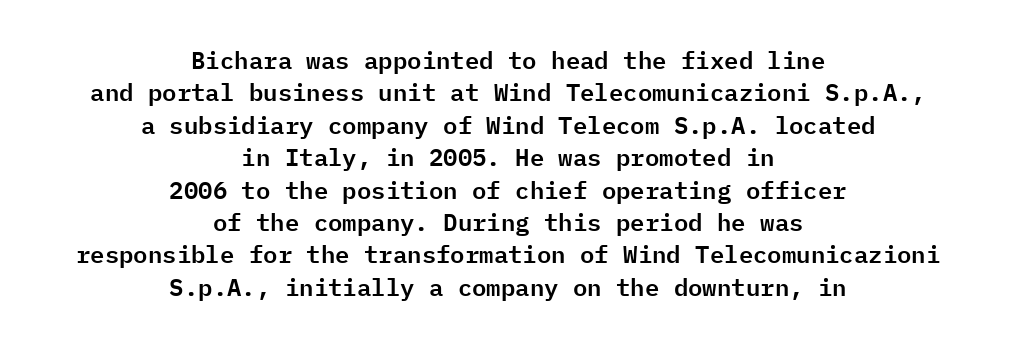
{"italic": "no", "underline": "no", "align": "center", "line_spacing": "normal", "line_spacing_ratio": 1.35, "letter_spacing": "normal", "letter_spacing_em": 0.0, "glyph_px": 24}
